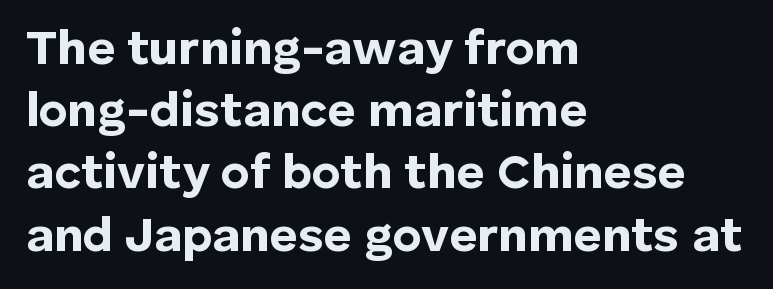
{"serif": "no", "italic": "no", "bold": "yes", "weight": "bold", "width": "normal", "stroke_contrast": "low", "x_height": "medium", "monospaced": "no", "underline": "no", "align": "left", "line_spacing": "normal", "line_spacing_ratio": 1.27, "letter_spacing": "normal", "letter_spacing_em": 0.0, "glyph_px": 49}
